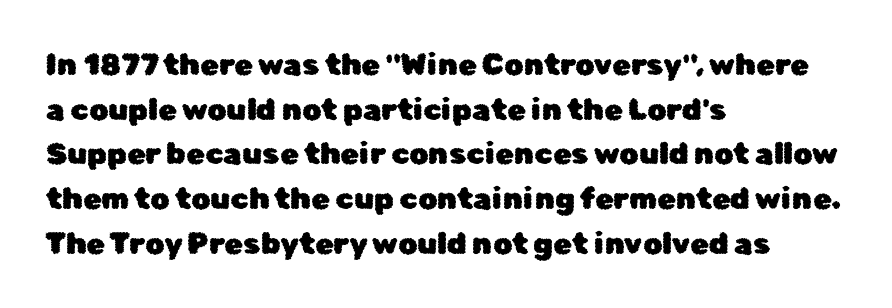
Q: Is the text italic (slanted)? A: No, it is upright.
Q: Is the typeface a serif or a sans-serif typeface? A: Sans-serif.
Q: Is the text underlined? A: No.
Q: How is the paragraph aligned? A: Left-aligned.
Q: Is the spacing between letters normal or unusually wide? A: Normal.
Q: Is the spacing between lines tight, normal or loose? A: Normal.
Q: Width (condensed, normal, or wide)? A: Normal.
Q: Stroke contrast? A: Low.
Q: x-height? A: Medium.
Q: Monospaced? A: No.
